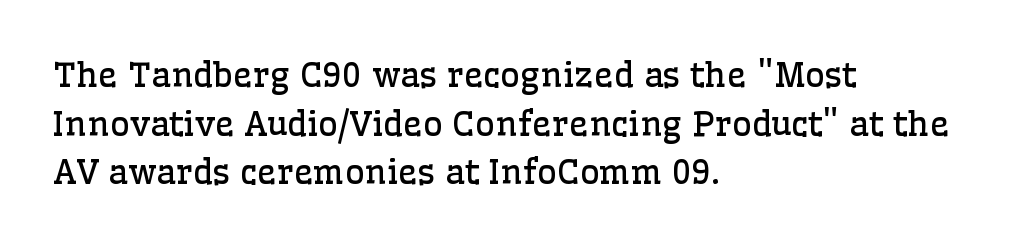
The image shows 34 px regular-weight serif type, upright; set left-aligned, normal line spacing (1.43x), normal letter spacing, not underlined; low stroke contrast and a medium x-height.
